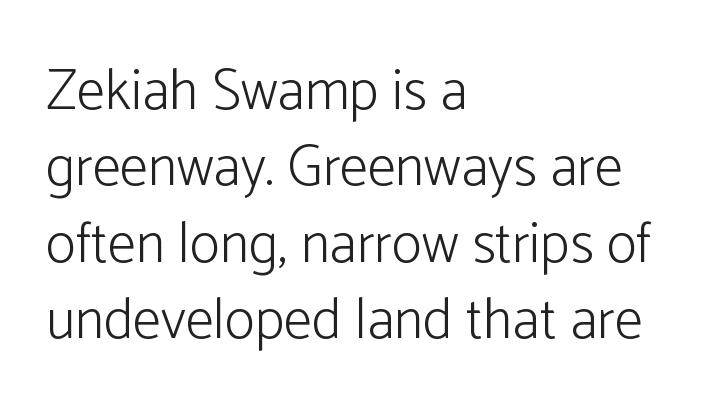
{"serif": "no", "italic": "no", "bold": "no", "weight": "light", "width": "normal", "stroke_contrast": "low", "x_height": "medium", "monospaced": "no", "underline": "no", "align": "left", "line_spacing": "normal", "line_spacing_ratio": 1.34, "letter_spacing": "normal", "letter_spacing_em": 0.0, "glyph_px": 57}
